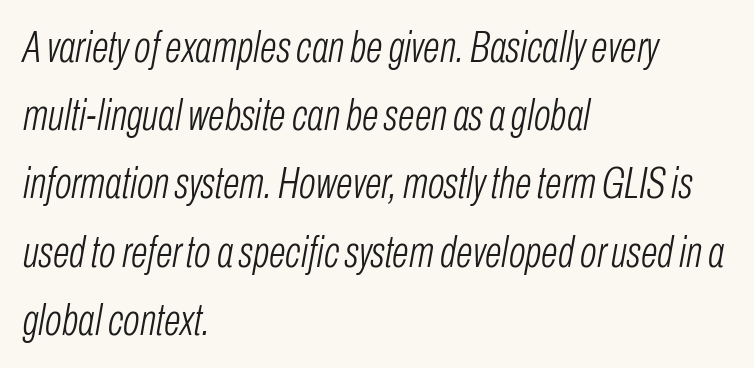
Q: Is the text bold? A: No.
Q: Is the text italic (slanted)? A: Yes, it leans right by about 10 degrees.
Q: Is the text underlined? A: No.
Q: How is the paragraph aligned? A: Left-aligned.
Q: Is the spacing between letters normal or unusually wide? A: Normal.
Q: Is the spacing between lines tight, normal or loose? A: Normal.
Q: Width (condensed, normal, or wide)? A: Condensed.
Q: Stroke contrast? A: Low.
Q: x-height? A: Medium.
Q: Monospaced? A: No.
